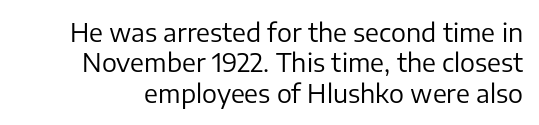
Q: Is the text bold? A: No.
Q: Is the text italic (slanted)? A: No, it is upright.
Q: Is the text underlined? A: No.
Q: Is the spacing between letters normal or unusually wide? A: Normal.
